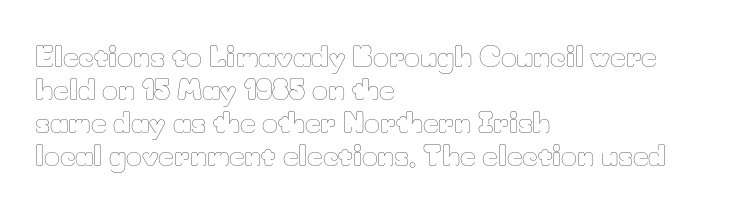
{"italic": "no", "bold": "no", "underline": "no", "align": "left", "line_spacing_ratio": 1.22, "letter_spacing": "normal", "letter_spacing_em": 0.0, "glyph_px": 27}
